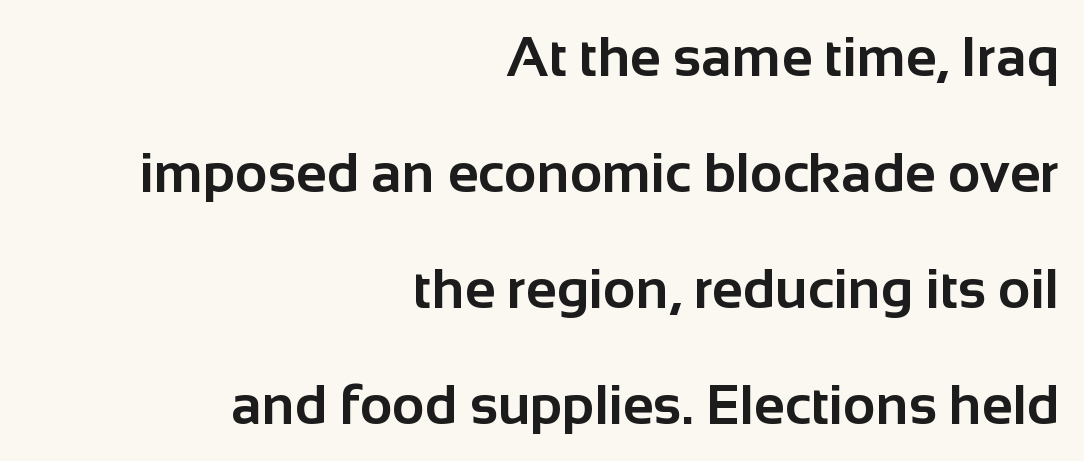
Here the designer chose a conventional face with non-uniform glyph widths. No italicization has been applied; the sample stays upright. Check the space under the baseline: it is left empty. In terms of letterform style, serifs are entirely absent. Does the leading feel generous? Absolutely, it's lavish.
